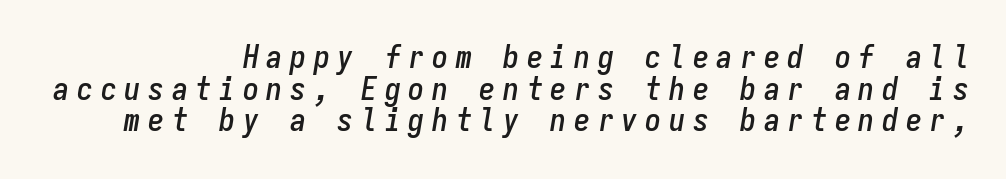
The image shows 32 px condensed type, italic (leaning right), monospaced; set right-aligned, tight line spacing (0.99x), unusually wide letter spacing (+0.24 em), not underlined; low stroke contrast and a medium x-height.
